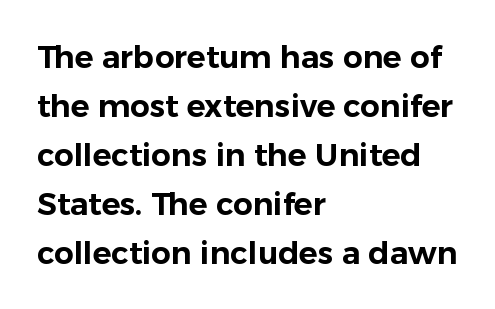
In CSS terms this would be text-align: left. The block of text has a typical density, with ordinary space between rows. No feet cap the strokes, marking this as sans-serif type. Varying glyph widths throughout — classic text-font behaviour. Underlining? Definitely not there. The type is set solid horizontally, with unmodified tracking.
